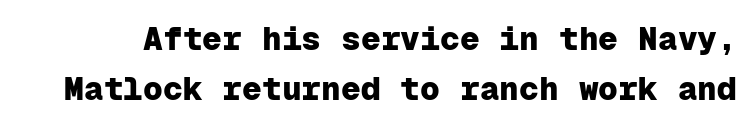
The image shows 33 px heavy sans-serif type, upright, monospaced; set normal line spacing (1.52x), normal letter spacing, not underlined; low stroke contrast and a medium x-height.
